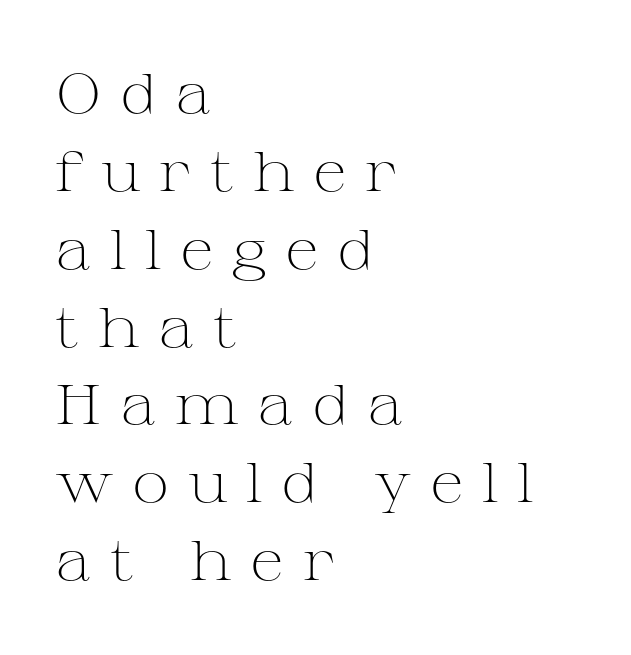
Q: Is the text bold? A: No.
Q: Is the text italic (slanted)? A: No, it is upright.
Q: Is the typeface a serif or a sans-serif typeface? A: Serif.
Q: Is the text underlined? A: No.
Q: How is the paragraph aligned? A: Left-aligned.
Q: Is the spacing between letters normal or unusually wide? A: Unusually wide.
Q: Is the spacing between lines tight, normal or loose? A: Normal.
Q: Width (condensed, normal, or wide)? A: Wide.
Q: Stroke contrast? A: Medium.
Q: x-height? A: Medium.
Q: Monospaced? A: No.
